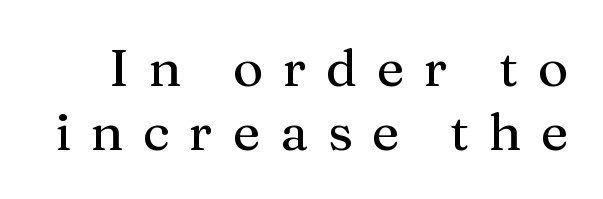
Do the characters align in a grid? No, the font is proportional. Ordinary non-slanted type is in use. Letterform terminals end in serifs throughout the passage. The glyphs are unaccompanied by any horizontal stroke below them.
